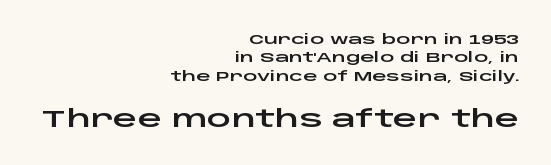
{"italic": "no", "underline": "no", "align": "right", "line_spacing": "normal", "line_spacing_ratio": 1.32, "letter_spacing": "normal", "letter_spacing_em": 0.0, "larger_block": "second", "size_ratio": 1.71, "glyph_px": 24}
